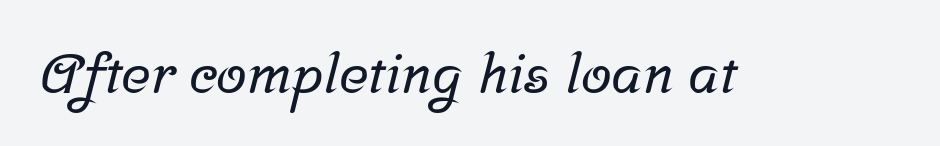
The tracking reads as untouched default to a designer's eye. Here the designer chose a conventional face with non-uniform glyph widths. Descenders hang freely into open space.
